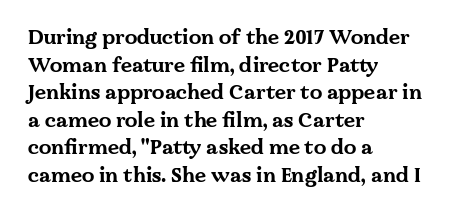
Is the letter spacing exaggerated? No — it looks like the ordinary default. Does the weight exceed regular? Yes, all the way to bold. Layout note: lines flush left. Notice how the stems are strictly vertical — no italics here.
